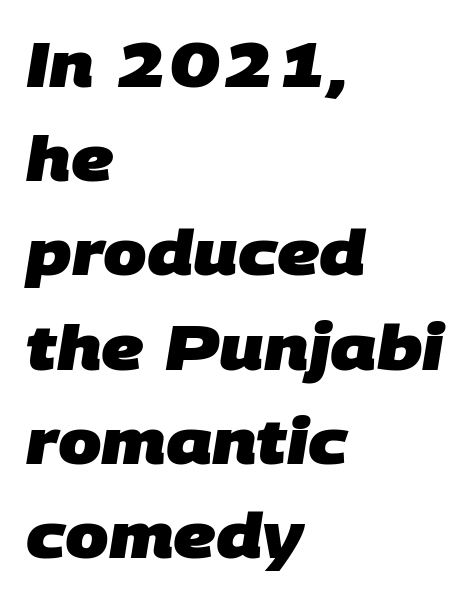
The image shows 62 px heavy sans-serif type; set left-aligned, normal line spacing (1.52x), normal letter spacing, not underlined; low stroke contrast and a large x-height.
